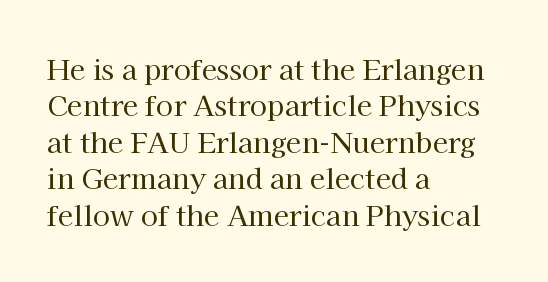
{"serif": "yes", "italic": "no", "bold": "no", "weight": "regular", "width": "normal", "stroke_contrast": "high", "x_height": "medium", "monospaced": "no", "underline": "no", "align": "left", "line_spacing": "normal", "line_spacing_ratio": 1.3, "letter_spacing": "normal", "letter_spacing_em": 0.0, "glyph_px": 28}
